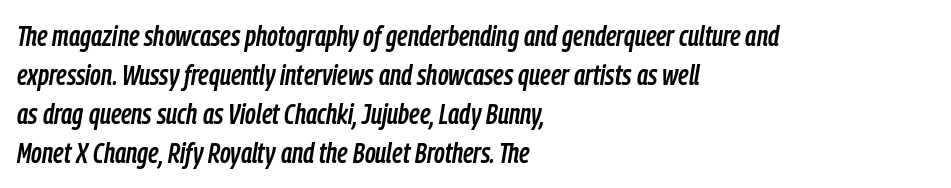
Q: Is the text italic (slanted)? A: Yes, it leans right by about 9 degrees.
Q: Is the text underlined? A: No.
Q: How is the paragraph aligned? A: Left-aligned.
Q: Is the spacing between letters normal or unusually wide? A: Normal.
Q: Is the spacing between lines tight, normal or loose? A: Normal.
Q: Width (condensed, normal, or wide)? A: Condensed.
Q: Stroke contrast? A: Low.
Q: x-height? A: Medium.
Q: Monospaced? A: No.
